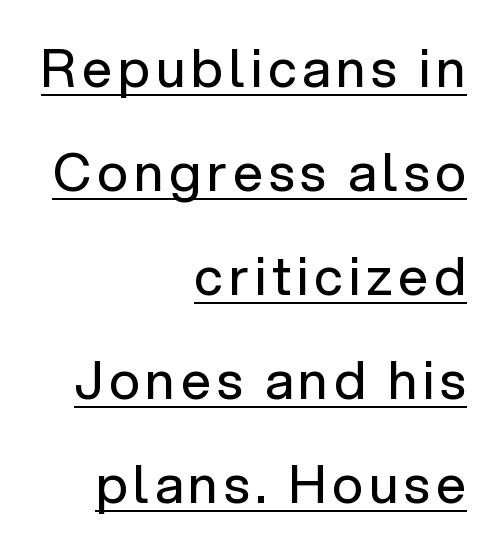
Q: Is the text bold? A: No.
Q: Is the text italic (slanted)? A: No, it is upright.
Q: Is the typeface a serif or a sans-serif typeface? A: Sans-serif.
Q: Is the text underlined? A: Yes.
Q: How is the paragraph aligned? A: Right-aligned.
Q: Is the spacing between lines tight, normal or loose? A: Loose.
Q: Width (condensed, normal, or wide)? A: Normal.
Q: Stroke contrast? A: Low.
Q: x-height? A: Medium.
Q: Monospaced? A: No.
